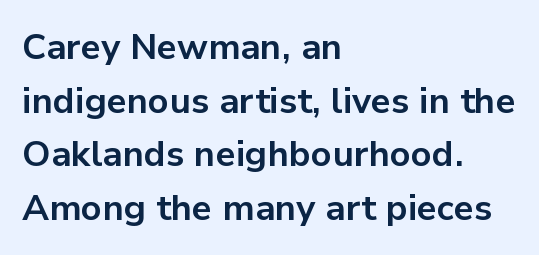
Compared with typical paragraphs, the rows here are spaced about the same. It's the straight-up-and-down kind of type. Each letter's strokes conclude bluntly, with no projecting serifs. Inter-character spacing is left at the font's built-in metrics.
